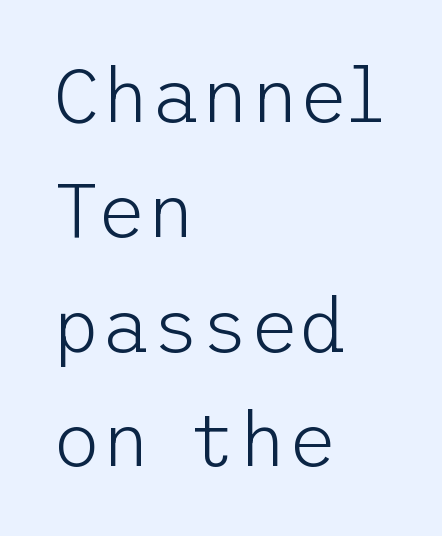
Line starts are locked; line ends wander. Is the letter spacing exaggerated? No — it looks like the ordinary default. The typeface chosen for these lines omits serifs. Designer's note — italics off, roman on.
